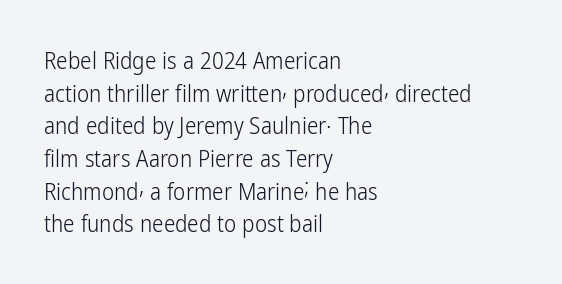
{"italic": "no", "bold": "no", "underline": "no", "align": "left", "line_spacing": "normal", "line_spacing_ratio": 1.42, "letter_spacing": "normal", "letter_spacing_em": 0.0, "glyph_px": 23}
